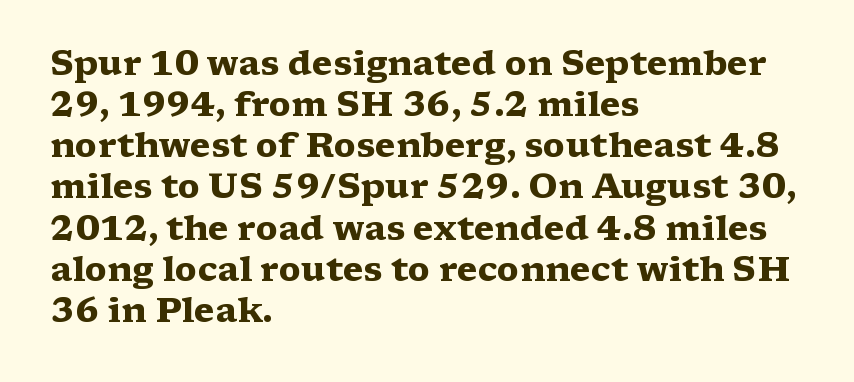
Q: Is the text bold? A: Yes.
Q: Is the text italic (slanted)? A: No, it is upright.
Q: Is the typeface a serif or a sans-serif typeface? A: Serif.
Q: Is the text underlined? A: No.
Q: How is the paragraph aligned? A: Left-aligned.
Q: Is the spacing between letters normal or unusually wide? A: Normal.
Q: Width (condensed, normal, or wide)? A: Wide.
Q: Stroke contrast? A: Medium.
Q: x-height? A: Medium.
Q: Monospaced? A: No.
